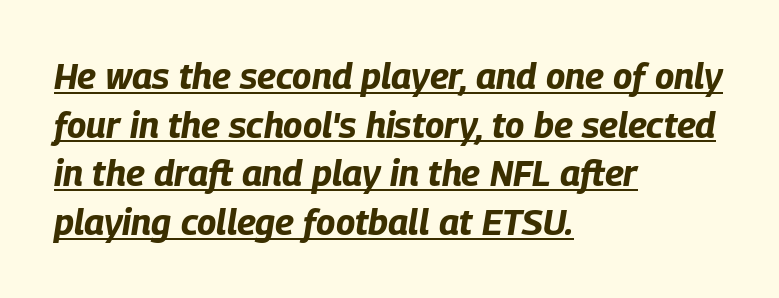
The typesetter chose a ragged-right arrangement here. The glyphs look as if they've been sheared to an angle. Bold? Absolutely — the strokes are thick and heavy. What decoration does the sample have? An underline. You could call the tracking neutral — neither tight nor loose.
